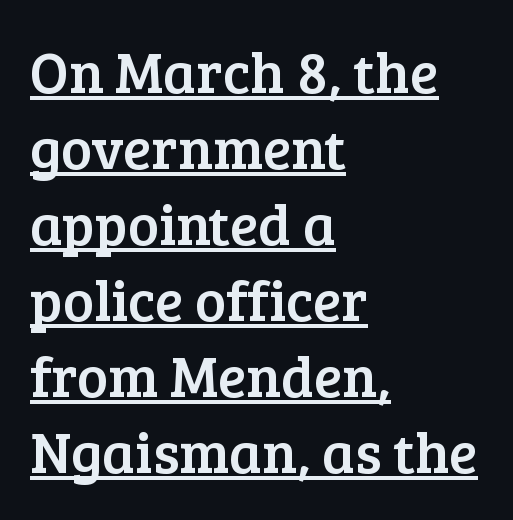
Q: Is the text italic (slanted)? A: No, it is upright.
Q: Is the typeface a serif or a sans-serif typeface? A: Serif.
Q: Is the text underlined? A: Yes.
Q: How is the paragraph aligned? A: Left-aligned.
Q: Is the spacing between letters normal or unusually wide? A: Normal.
Q: Is the spacing between lines tight, normal or loose? A: Normal.
Q: Width (condensed, normal, or wide)? A: Normal.
Q: Stroke contrast? A: Low.
Q: x-height? A: Medium.
Q: Monospaced? A: No.
